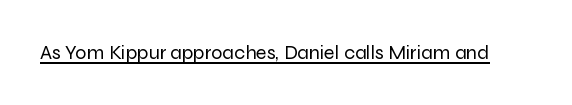
{"italic": "no", "bold": "no", "underline": "yes", "letter_spacing": "normal", "letter_spacing_em": 0.0, "glyph_px": 20}
